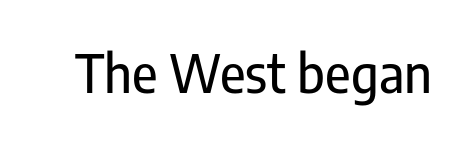
{"serif": "no", "italic": "no", "width": "condensed", "stroke_contrast": "low", "x_height": "medium", "monospaced": "no", "underline": "no", "letter_spacing": "normal", "letter_spacing_em": 0.0, "glyph_px": 52}
